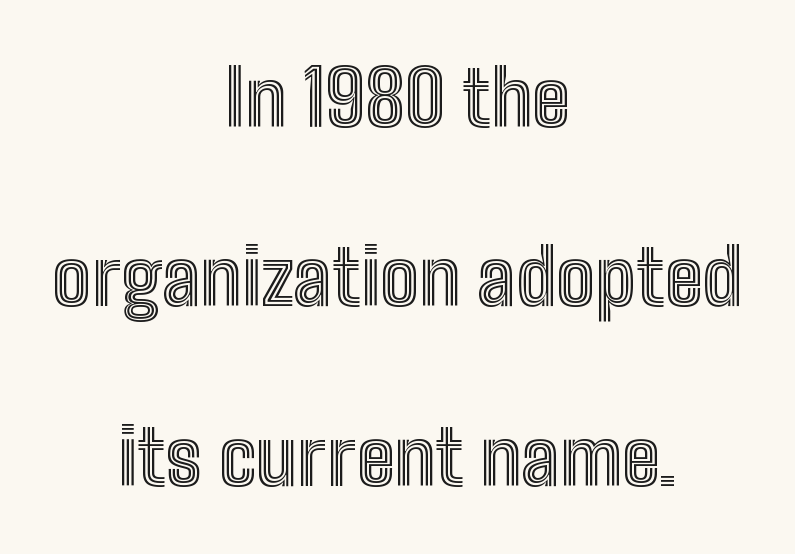
You could call the tracking neutral — neither tight nor loose. These lines are rendered in a variable-pitch font. The foot of each line stays bare and open. Layout note: lines centered. The designer dialed line spacing up above the default. In terms of posture, this sample is upright.
